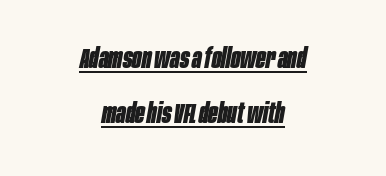
Summary of vertical rhythm: relaxed, with wide interline spacing. Visually the block forms a symmetrical silhouette, jagged on both flanks. This sample uses an oblique cut, with every glyph tilted off the vertical. Is this a fixed-width face? No — the glyphs have proportional, varying widths. Emphasis is given by a line drawn under the lettering. Look at the stroke-to-counter ratio: heavy, a bold.
